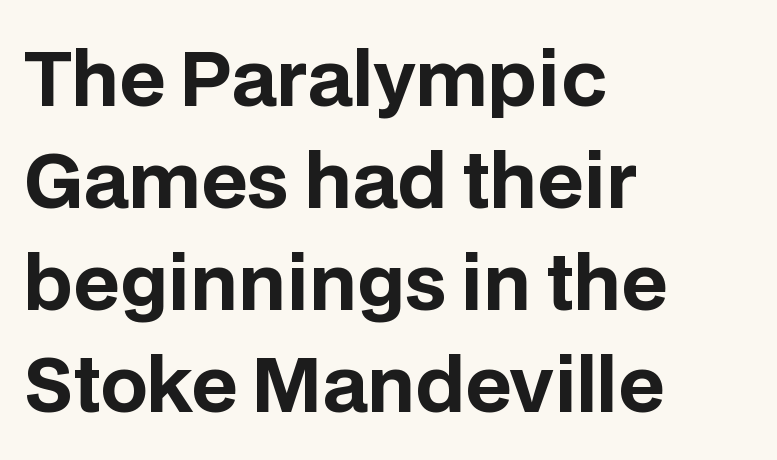
The image shows 74 px bold sans-serif type, upright; set left-aligned, normal line spacing (1.38x), normal letter spacing, not underlined; low stroke contrast and a large x-height.
